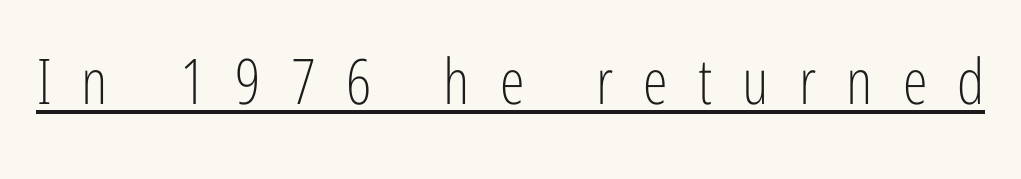
{"serif": "no", "italic": "no", "bold": "no", "weight": "light", "width": "condensed", "stroke_contrast": "low", "x_height": "medium", "monospaced": "no", "underline": "yes", "letter_spacing": "wide", "letter_spacing_em": 0.48, "glyph_px": 63}
